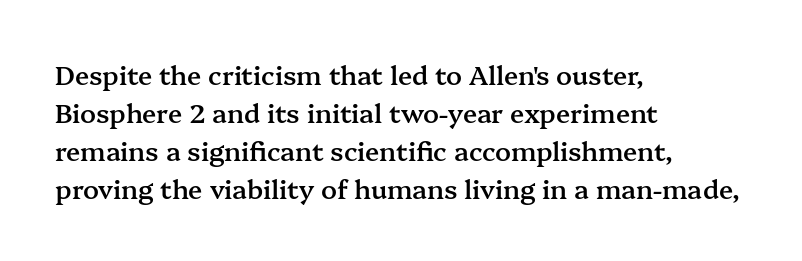
Q: Is the text bold? A: Semi-bold.
Q: Is the text italic (slanted)? A: No, it is upright.
Q: Is the text underlined? A: No.
Q: How is the paragraph aligned? A: Left-aligned.
Q: Is the spacing between letters normal or unusually wide? A: Normal.
Q: Is the spacing between lines tight, normal or loose? A: Normal.
